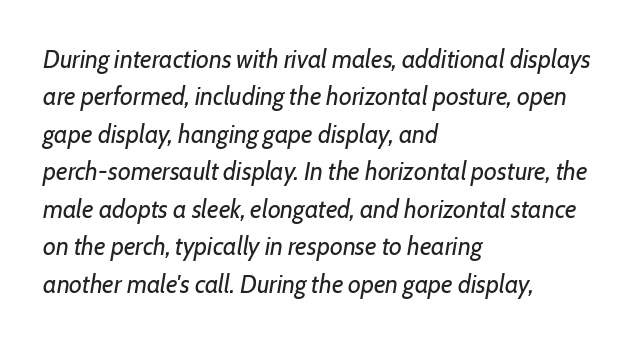
{"italic": "yes", "lean": "right", "slant_degrees": 7, "bold": "no", "underline": "no", "align": "left", "line_spacing": "normal", "line_spacing_ratio": 1.5, "letter_spacing": "normal", "letter_spacing_em": 0.0, "glyph_px": 25}
